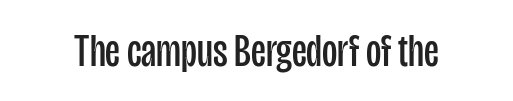
Q: Is the text bold? A: No.
Q: Is the text italic (slanted)? A: No, it is upright.
Q: Is the typeface a serif or a sans-serif typeface? A: Sans-serif.
Q: Is the text underlined? A: No.
Q: Is the spacing between letters normal or unusually wide? A: Normal.
Q: Width (condensed, normal, or wide)? A: Condensed.
Q: Stroke contrast? A: Low.
Q: x-height? A: Large.
Q: Monospaced? A: No.
